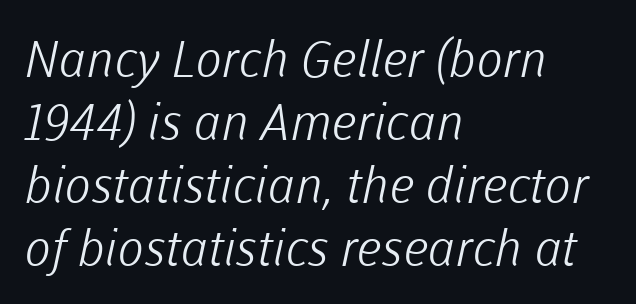
{"serif": "no", "bold": "no", "weight": "light", "width": "normal", "stroke_contrast": "low", "x_height": "medium", "monospaced": "no", "underline": "no", "align": "left", "line_spacing": "normal", "line_spacing_ratio": 1.26, "letter_spacing": "normal", "letter_spacing_em": 0.0, "glyph_px": 50}
